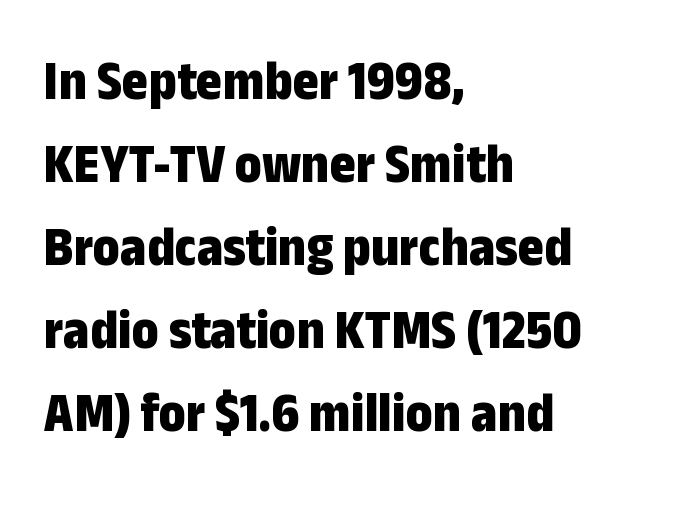
A typesetter would call this proportional, since set widths differ per character. The face used here is a sans, in the tradition of grotesques and geometrics. Beneath every word, the page is bare. The face used here is rendered with its standard letterfit.
